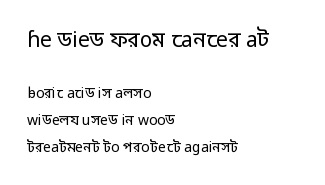
The image shows 21 px text type, upright; set left-aligned, loose line spacing (1.94x), normal letter spacing, not underlined; the first (top) block is 1.5x larger.
